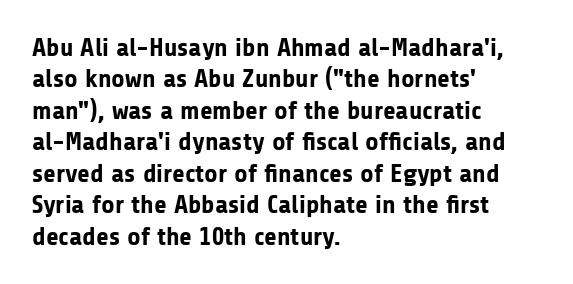
The image shows 26 px bold type, upright; set left-aligned, line spacing 1.21x, normal letter spacing, not underlined.
